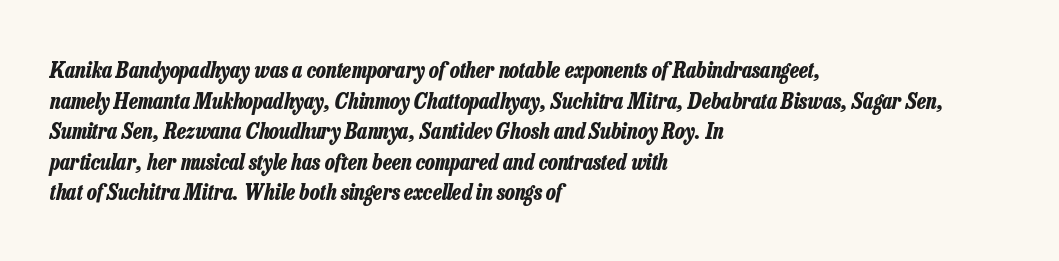
The image shows 22 px bold type, italic (leaning right); set left-aligned, normal line spacing (1.39x), normal letter spacing, not underlined.
